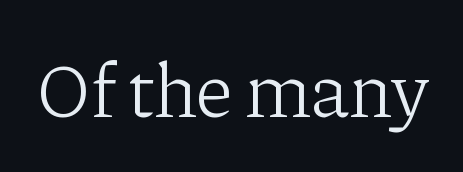
The image shows 77 px light serif type, upright; set normal letter spacing, not underlined; low stroke contrast and a medium x-height.
